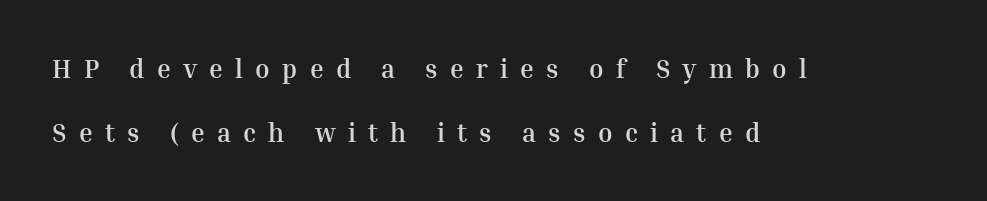
The image shows 26 px bold type, upright; set left-aligned, loose line spacing (2.48x), unusually wide letter spacing (+0.47 em), not underlined.
